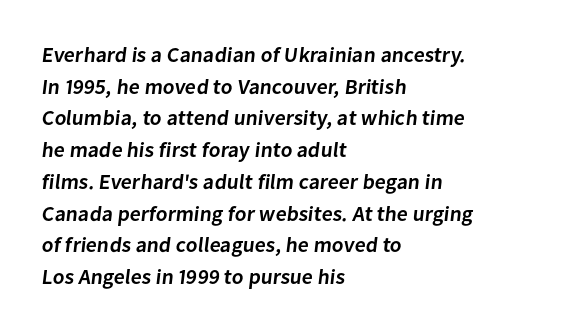
The image shows 21 px text type; set left-aligned, normal line spacing (1.51x), normal letter spacing, not underlined.
